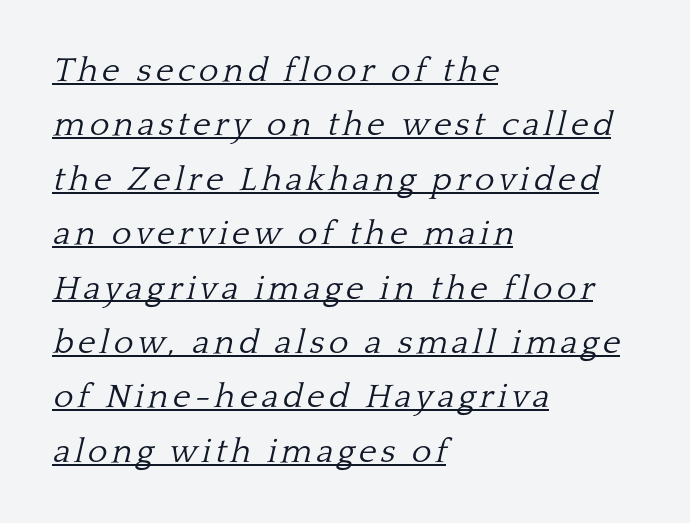
Vertically, the passage feels balanced, rows spaced as you'd expect. Each stroke keeps to a modest, everyday thickness or less. It's the slanting kind of type. Yep, those are serifs on the letters. Do the characters align in a grid? No, the font is proportional. Every row of glyphs begins at an identical x-position on the left.
